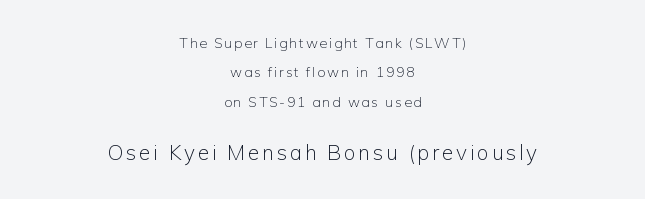
{"italic": "no", "bold": "no", "underline": "no", "align": "center", "line_spacing": "loose", "line_spacing_ratio": 2.09, "larger_block": "second", "size_ratio": 1.5, "glyph_px": 21}
